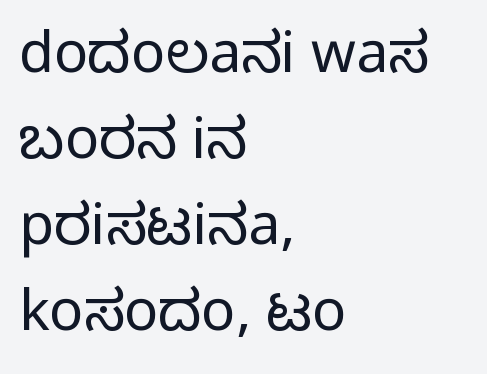
A bare baseline throughout the passage. The lines are quadded left. Do the characters align in a grid? No, the font is proportional. Compared with a typical body face, this is equally light or lighter still. The tracking reads as untouched default to a designer's eye. This sample uses an upright cut, with every glyph sitting square on the baseline.
